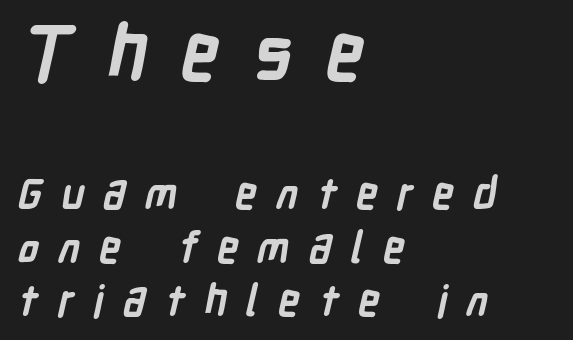
The image shows 76 px semibold, condensed sans-serif type; set left-aligned, normal line spacing (1.25x), unusually wide letter spacing (+0.44 em), not underlined; the first (top) block is 1.77x larger; low stroke contrast and a medium x-height.
